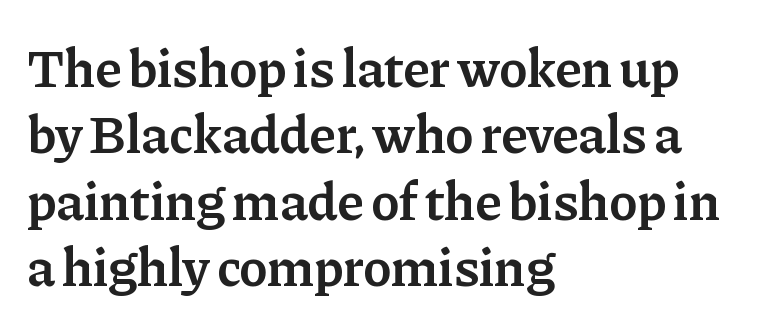
{"serif": "yes", "italic": "no", "bold": "semi", "weight": "semibold", "width": "normal", "stroke_contrast": "low", "x_height": "medium", "monospaced": "no", "underline": "no", "align": "left", "line_spacing_ratio": 1.23, "letter_spacing": "normal", "letter_spacing_em": 0.0, "glyph_px": 54}
